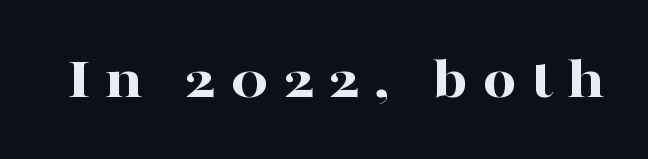
Q: Is the text bold? A: Yes.
Q: Is the text italic (slanted)? A: No, it is upright.
Q: Is the typeface a serif or a sans-serif typeface? A: Serif.
Q: Is the text underlined? A: No.
Q: Is the spacing between letters normal or unusually wide? A: Unusually wide.
Q: Width (condensed, normal, or wide)? A: Wide.
Q: Stroke contrast? A: High.
Q: x-height? A: Medium.
Q: Monospaced? A: No.
